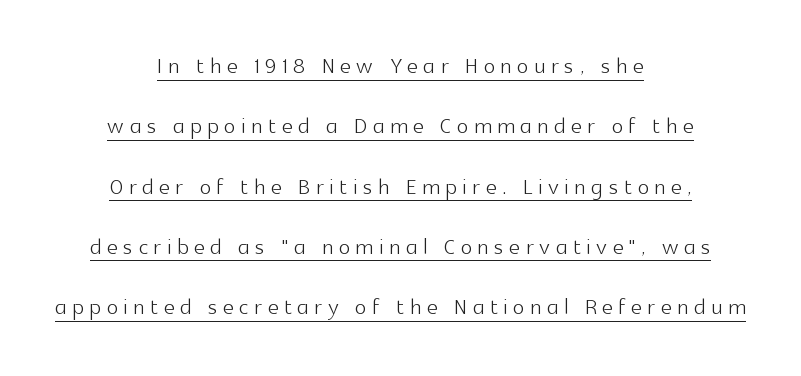
Caption: lettering with a line underneath. Is this a fixed-width face? No — the glyphs have proportional, varying widths. Does the lettering tilt? It doesn't — this is upright. Stem width sits at or under what a default text font uses.
